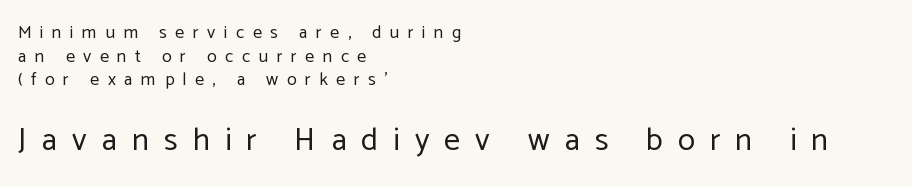
The image shows 32 px regular-weight sans-serif type, upright; set left-aligned, normal line spacing (1.31x), unusually wide letter spacing (+0.47 em), not underlined; the second (bottom) block is 1.78x larger; low stroke contrast and a medium x-height.
